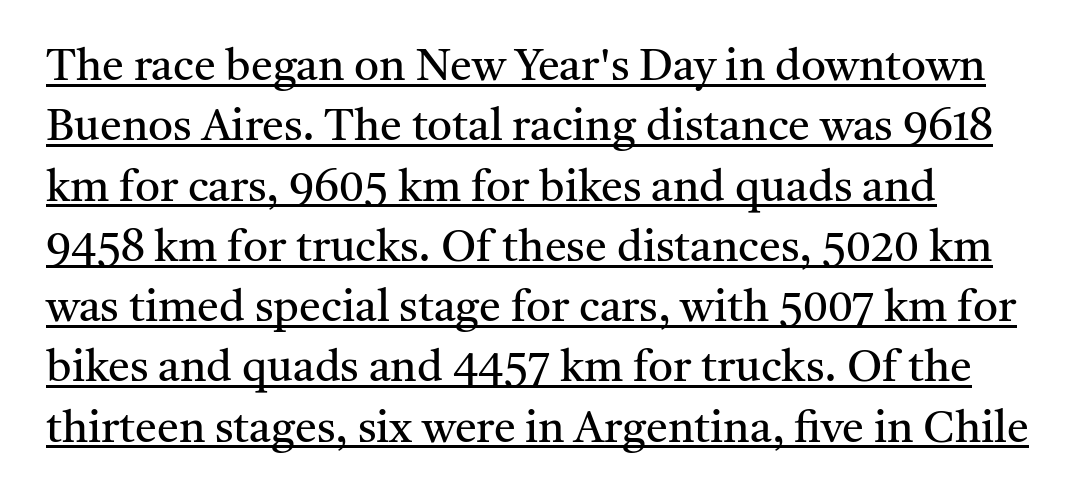
Q: Is the text bold? A: No.
Q: Is the text italic (slanted)? A: No, it is upright.
Q: Is the typeface a serif or a sans-serif typeface? A: Serif.
Q: Is the text underlined? A: Yes.
Q: Is the spacing between letters normal or unusually wide? A: Normal.
Q: Is the spacing between lines tight, normal or loose? A: Normal.
Q: Width (condensed, normal, or wide)? A: Normal.
Q: Stroke contrast? A: Medium.
Q: x-height? A: Medium.
Q: Monospaced? A: No.
